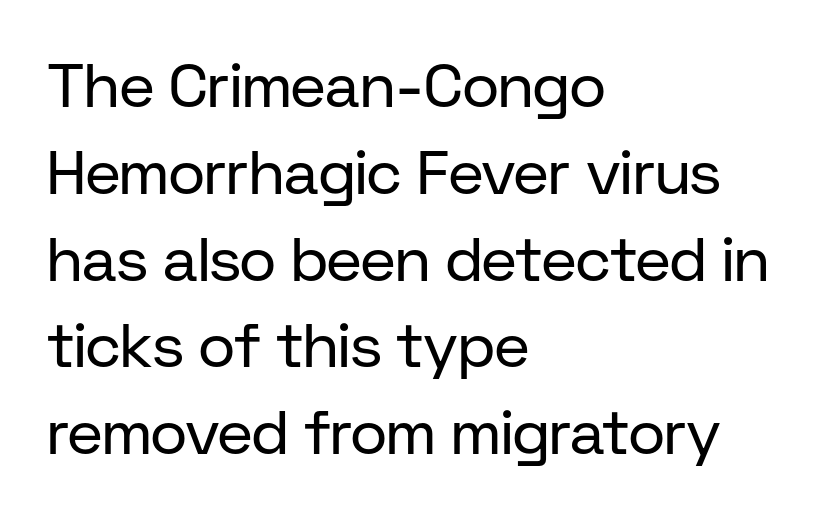
{"serif": "no", "italic": "no", "bold": "no", "weight": "regular", "width": "normal", "stroke_contrast": "low", "x_height": "medium", "monospaced": "no", "underline": "no", "align": "left", "line_spacing": "normal", "line_spacing_ratio": 1.4, "letter_spacing": "normal", "letter_spacing_em": 0.0, "glyph_px": 62}
